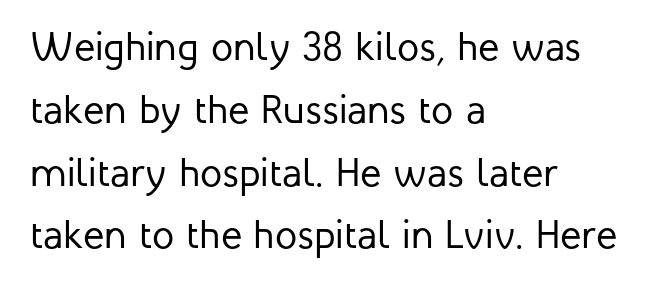
The image shows 40 px regular-weight sans-serif type, upright; set left-aligned, normal line spacing (1.57x), normal letter spacing, not underlined; low stroke contrast and a medium x-height.
